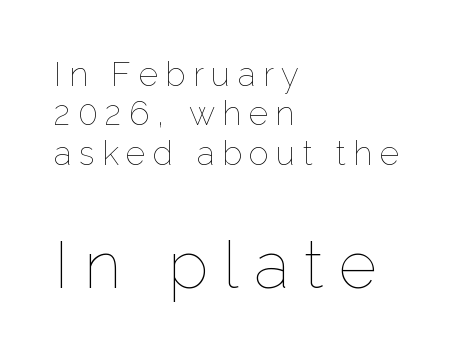
{"italic": "no", "bold": "no", "weight": "thin", "width": "normal", "stroke_contrast": "low", "x_height": "medium", "monospaced": "no", "underline": "no", "align": "left", "line_spacing_ratio": 1.19, "letter_spacing": "wide", "letter_spacing_em": 0.23, "larger_block": "second", "size_ratio": 2.0, "glyph_px": 66}
